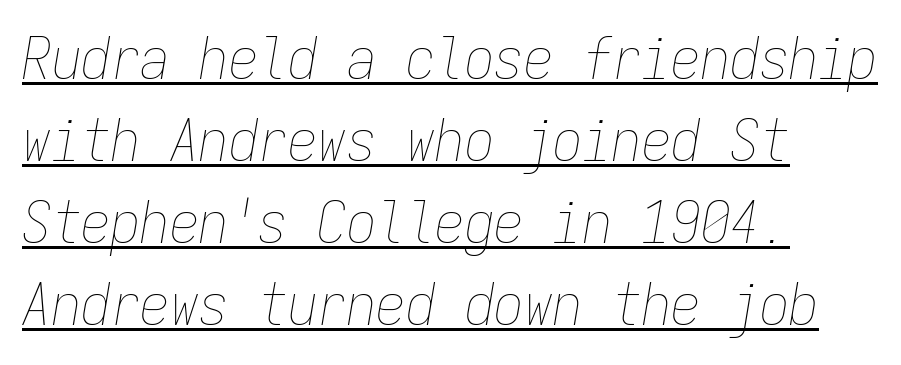
{"italic": "yes", "lean": "right", "slant_degrees": 9, "bold": "no", "weight": "thin", "width": "condensed", "stroke_contrast": "low", "x_height": "medium", "monospaced": "yes", "underline": "yes", "align": "left", "line_spacing": "normal", "line_spacing_ratio": 1.39, "letter_spacing": "normal", "letter_spacing_em": 0.0, "glyph_px": 59}
